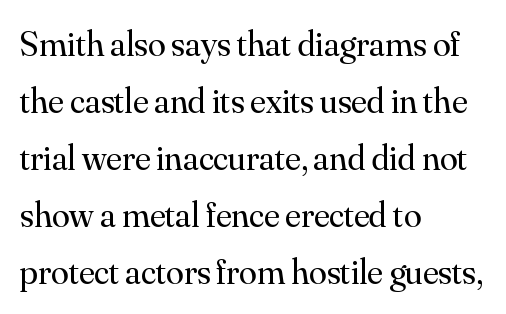
The image shows 36 px regular-weight serif type, upright; set left-aligned, normal line spacing (1.58x), normal letter spacing, not underlined; medium stroke contrast and a small x-height.
